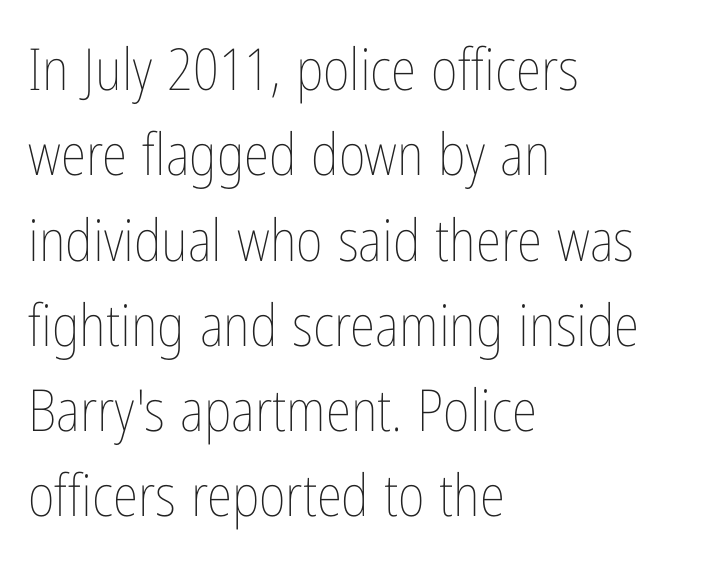
A typesetter would call this leading conventional body-copy spacing. One-word summary of the alignment: left. Unbolded letterforms with no extra heft. Descender tails drop into unmarked territory. The typography opts for an upright posture over an oblique one. Nobody touched the tracking dial on this one.
